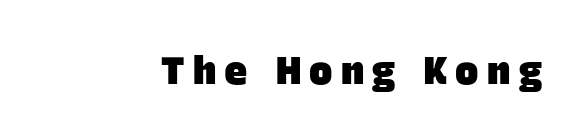
{"serif": "no", "bold": "yes", "weight": "heavy", "width": "normal", "stroke_contrast": "low", "x_height": "large", "monospaced": "no", "underline": "no", "letter_spacing": "wide", "letter_spacing_em": 0.21, "glyph_px": 39}
